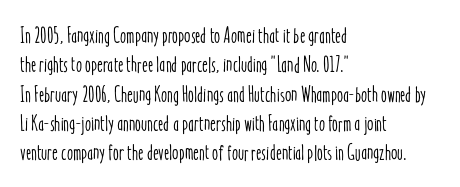
{"italic": "no", "underline": "no", "align": "left", "line_spacing": "normal", "line_spacing_ratio": 1.33, "letter_spacing": "normal", "letter_spacing_em": 0.0, "glyph_px": 22}
